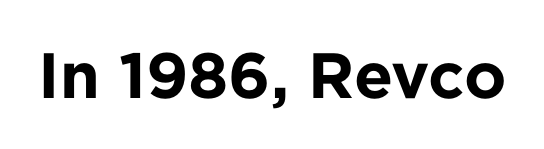
{"serif": "no", "italic": "no", "bold": "yes", "weight": "bold", "width": "normal", "stroke_contrast": "low", "x_height": "medium", "monospaced": "no", "underline": "no", "letter_spacing": "normal", "letter_spacing_em": 0.0, "glyph_px": 64}
